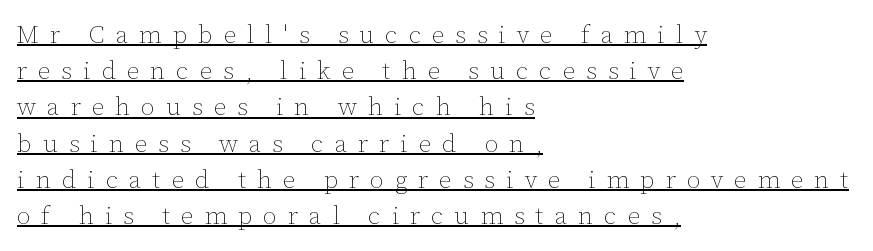
Do the letters lean? They stand straight. Compared with a centered layout, this one pins lines to the left instead. Between one letter and the next there's a generous, obvious gap. The typesetting does not lean heavy: it is not bold. Successive baselines arrive at the customary interval. In designer terms, the underline attribute is active on this setting.
